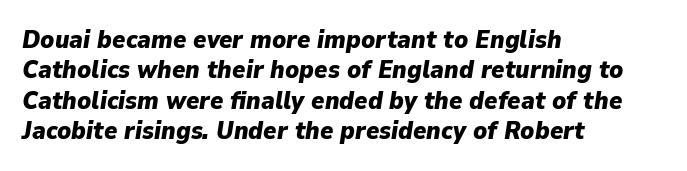
The image shows 25 px bold type, italic (leaning right); set left-aligned, line spacing 1.22x, normal letter spacing, not underlined.
